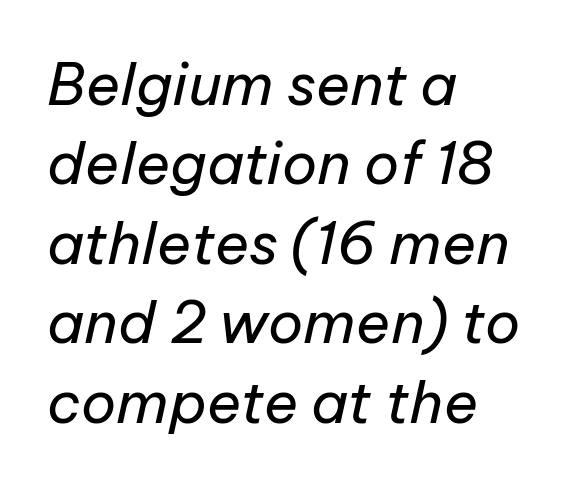
Q: Is the text bold? A: No.
Q: Is the text italic (slanted)? A: Yes, it leans right by about 12 degrees.
Q: Is the text underlined? A: No.
Q: How is the paragraph aligned? A: Left-aligned.
Q: Is the spacing between letters normal or unusually wide? A: Normal.
Q: Is the spacing between lines tight, normal or loose? A: Normal.
Q: Width (condensed, normal, or wide)? A: Normal.
Q: Stroke contrast? A: Low.
Q: x-height? A: Medium.
Q: Monospaced? A: No.
